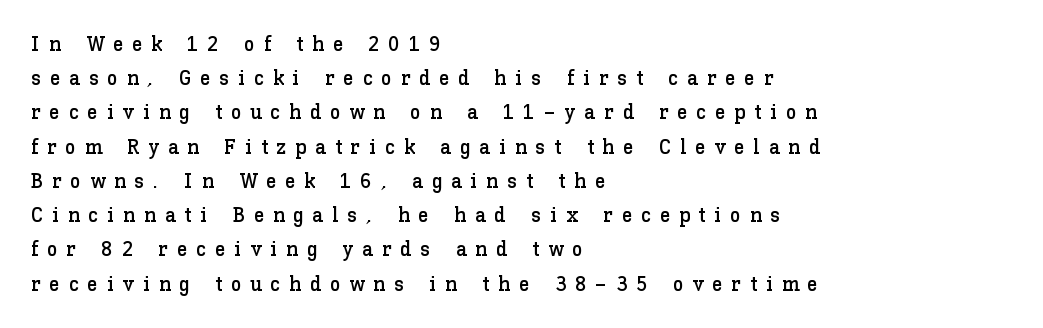
{"italic": "no", "underline": "no", "align": "left", "line_spacing": "normal", "line_spacing_ratio": 1.63, "letter_spacing": "wide", "letter_spacing_em": 0.42, "glyph_px": 21}
